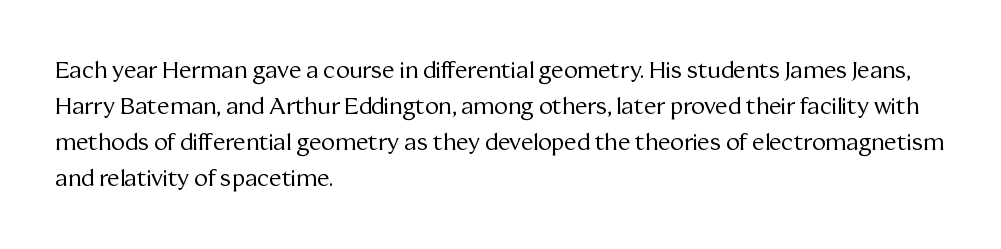
Q: Is the text bold? A: No.
Q: Is the text italic (slanted)? A: No, it is upright.
Q: Is the text underlined? A: No.
Q: How is the paragraph aligned? A: Left-aligned.
Q: Is the spacing between letters normal or unusually wide? A: Normal.
Q: Is the spacing between lines tight, normal or loose? A: Normal.
